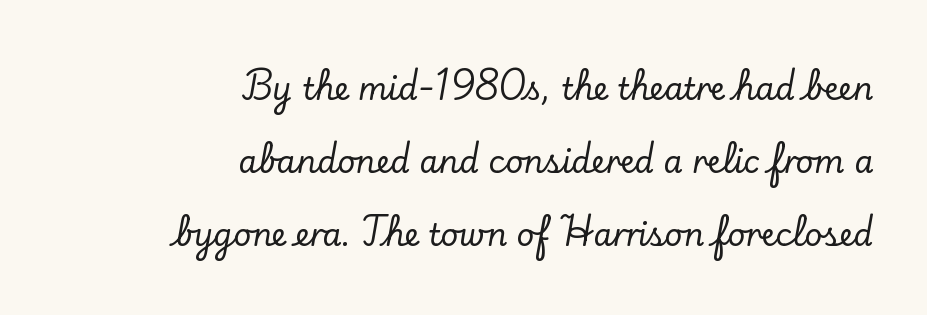
Q: Is the text italic (slanted)? A: Yes.
Q: Is the typeface a serif or a sans-serif typeface? A: Serif.
Q: Is the text underlined? A: No.
Q: How is the paragraph aligned? A: Right-aligned.
Q: Is the spacing between letters normal or unusually wide? A: Normal.
Q: Is the spacing between lines tight, normal or loose? A: Loose.
Q: Width (condensed, normal, or wide)? A: Normal.
Q: Stroke contrast? A: Low.
Q: x-height? A: Small.
Q: Monospaced? A: No.
